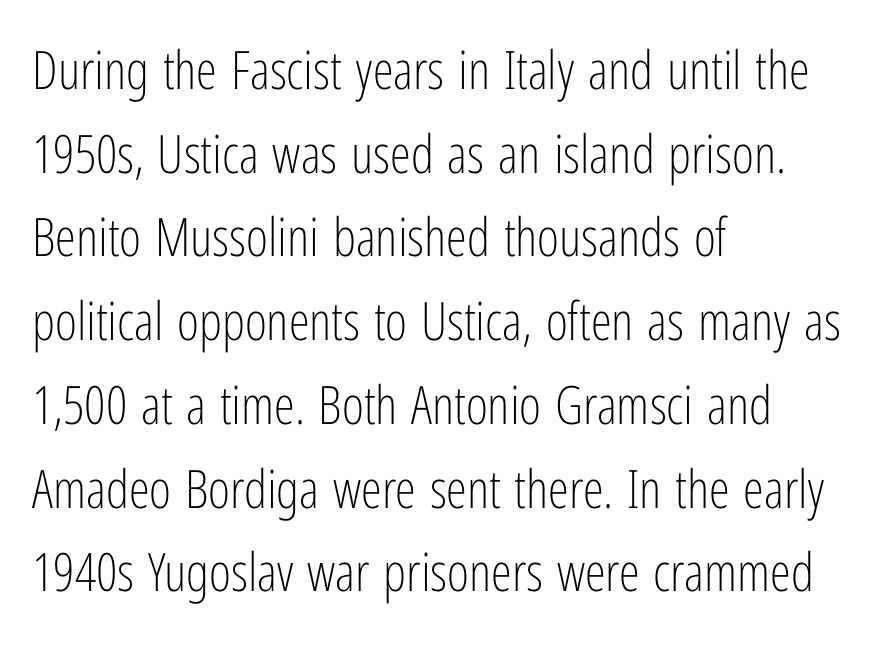
Q: Is the text bold? A: No.
Q: Is the text italic (slanted)? A: No, it is upright.
Q: Is the typeface a serif or a sans-serif typeface? A: Sans-serif.
Q: Is the text underlined? A: No.
Q: How is the paragraph aligned? A: Left-aligned.
Q: Is the spacing between letters normal or unusually wide? A: Normal.
Q: Is the spacing between lines tight, normal or loose? A: Normal.
Q: Width (condensed, normal, or wide)? A: Condensed.
Q: Stroke contrast? A: Low.
Q: x-height? A: Medium.
Q: Monospaced? A: No.
